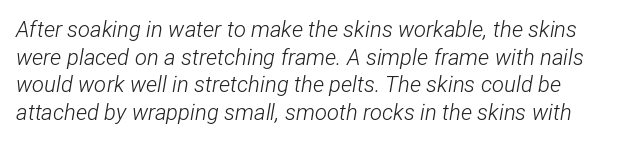
Q: Is the text bold? A: No.
Q: Is the text italic (slanted)? A: Yes, it leans right by about 12 degrees.
Q: Is the text underlined? A: No.
Q: Is the spacing between letters normal or unusually wide? A: Normal.
Q: Is the spacing between lines tight, normal or loose? A: Normal.
